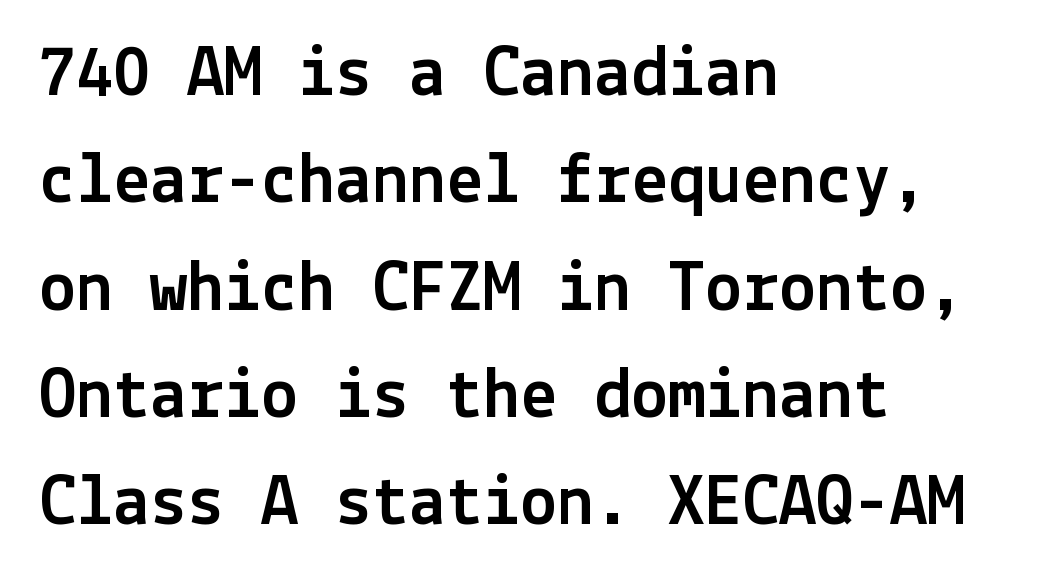
Q: Is the text italic (slanted)? A: No, it is upright.
Q: Is the typeface a serif or a sans-serif typeface? A: Sans-serif.
Q: Is the text underlined? A: No.
Q: How is the paragraph aligned? A: Left-aligned.
Q: Is the spacing between letters normal or unusually wide? A: Normal.
Q: Is the spacing between lines tight, normal or loose? A: Normal.
Q: Width (condensed, normal, or wide)? A: Normal.
Q: x-height? A: Medium.
